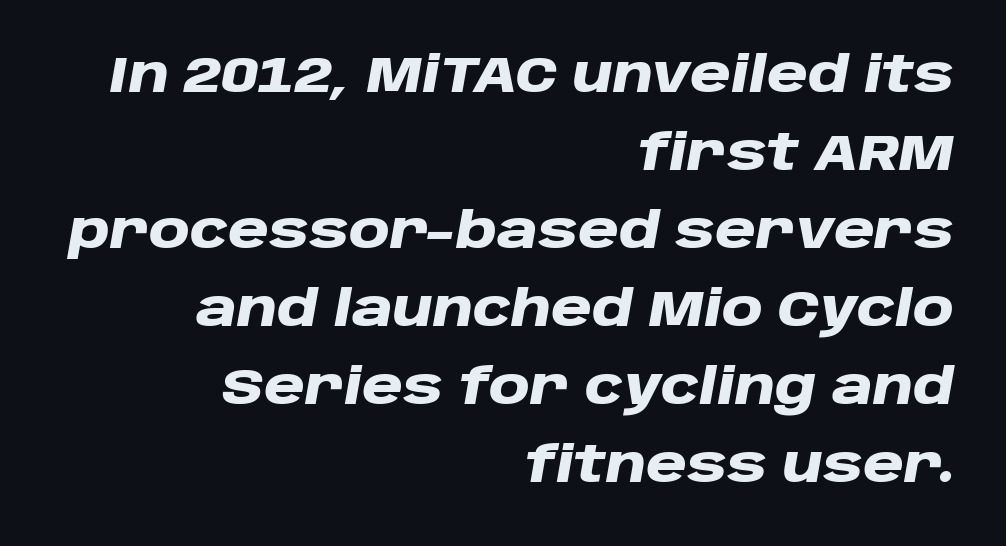
The image shows 50 px heavy, wide type, italic (leaning right); set right-aligned, normal line spacing (1.56x), normal letter spacing, not underlined; low stroke contrast and a large x-height.
